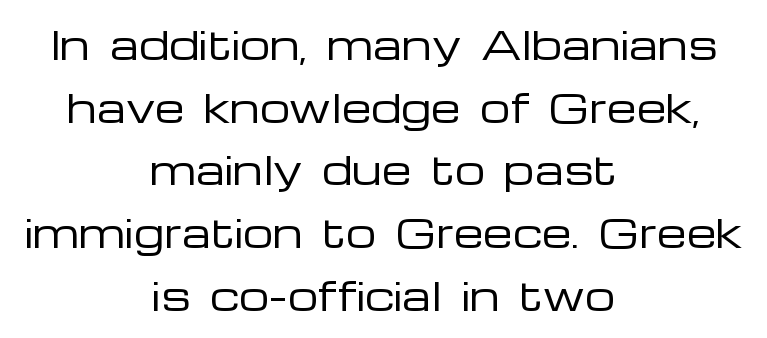
The image shows 38 px regular-weight, wide sans-serif type, upright; set centered, normal line spacing (1.65x), normal letter spacing, not underlined; low stroke contrast and a medium x-height.
